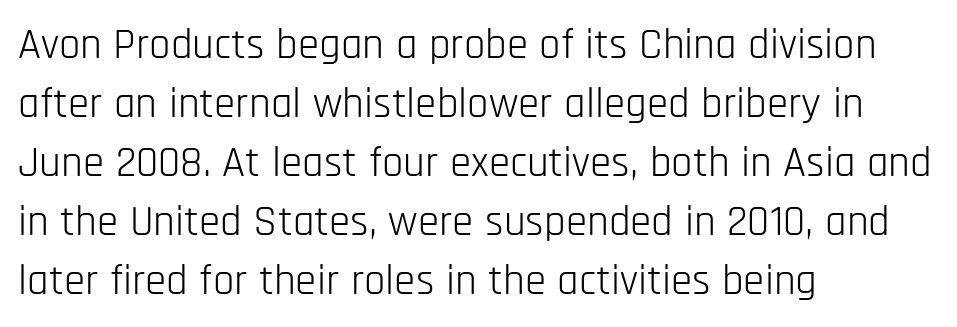
The image shows 43 px light, condensed sans-serif type, upright; set left-aligned, normal line spacing (1.37x), normal letter spacing, not underlined; low stroke contrast and a large x-height.
